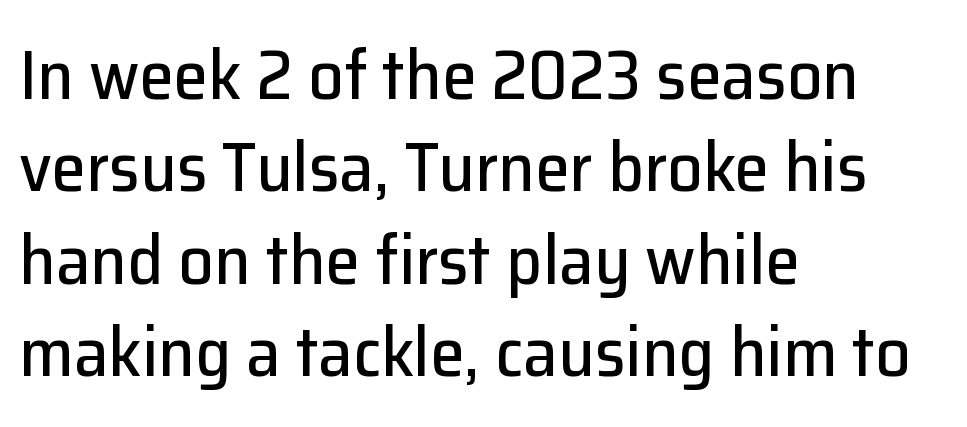
Caption: standard tracking, unaltered. Just letters on the line, the space beneath them empty. If you measured baseline to baseline, you'd find a middling distance. Left-aligned paragraph, ragged on the right. These lines were composed using upright roman letters.
